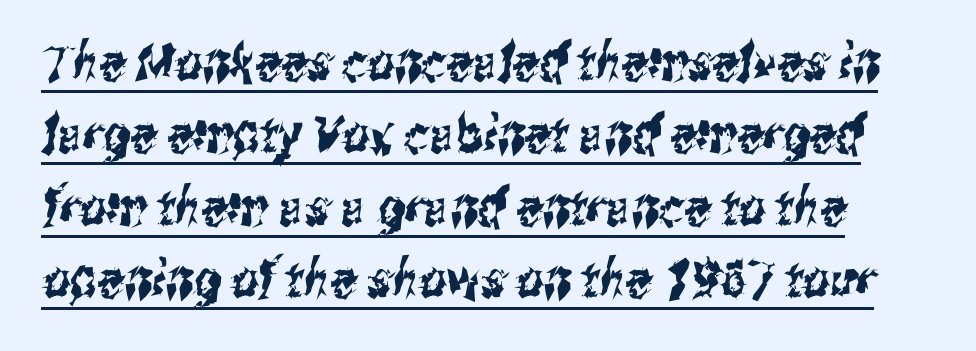
{"serif": "no", "width": "condensed", "stroke_contrast": "medium", "x_height": "medium", "monospaced": "no", "underline": "yes", "align": "left", "line_spacing": "normal", "line_spacing_ratio": 1.39, "letter_spacing": "normal", "letter_spacing_em": 0.0, "glyph_px": 52}
